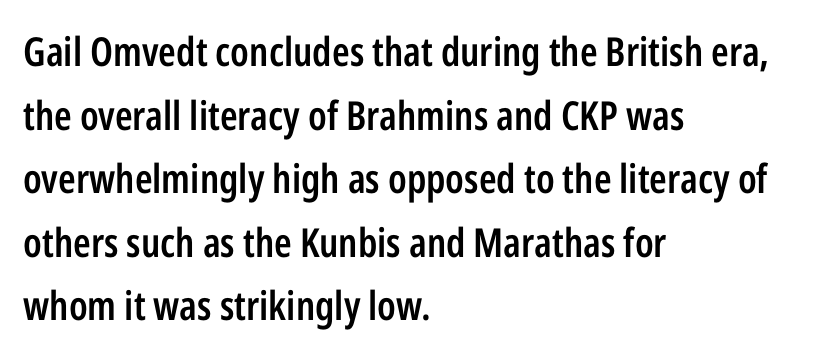
Q: Is the text bold? A: Semi-bold.
Q: Is the text italic (slanted)? A: No, it is upright.
Q: Is the typeface a serif or a sans-serif typeface? A: Sans-serif.
Q: Is the text underlined? A: No.
Q: How is the paragraph aligned? A: Left-aligned.
Q: Is the spacing between letters normal or unusually wide? A: Normal.
Q: Is the spacing between lines tight, normal or loose? A: Normal.
Q: Width (condensed, normal, or wide)? A: Condensed.
Q: Stroke contrast? A: Low.
Q: x-height? A: Medium.
Q: Monospaced? A: No.
